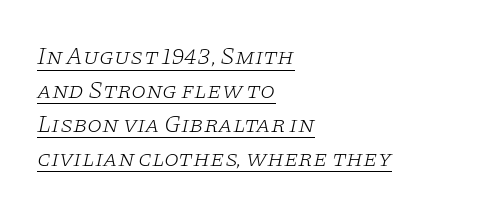
The image shows 24 px text type, italic (leaning right); set left-aligned, normal line spacing (1.41x), normal letter spacing, underlined.
